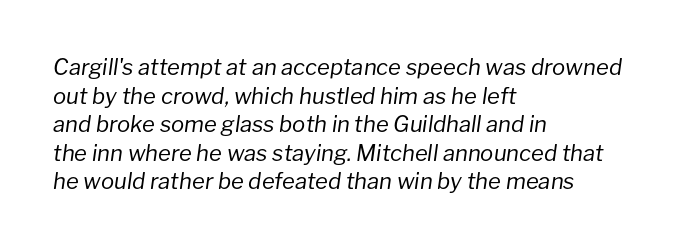
Q: Is the text bold? A: No.
Q: Is the text italic (slanted)? A: Yes, it leans right by about 8 degrees.
Q: Is the text underlined? A: No.
Q: How is the paragraph aligned? A: Left-aligned.
Q: Is the spacing between letters normal or unusually wide? A: Normal.
Q: Is the spacing between lines tight, normal or loose? A: Normal.
